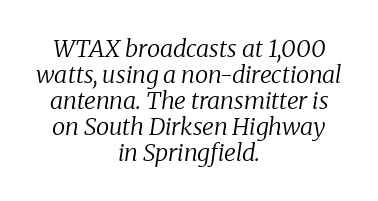
Q: Is the text bold? A: No.
Q: Is the text italic (slanted)? A: Yes, it leans right by about 8 degrees.
Q: Is the text underlined? A: No.
Q: How is the paragraph aligned? A: Centered.
Q: Is the spacing between letters normal or unusually wide? A: Normal.
Q: Is the spacing between lines tight, normal or loose? A: Tight.
